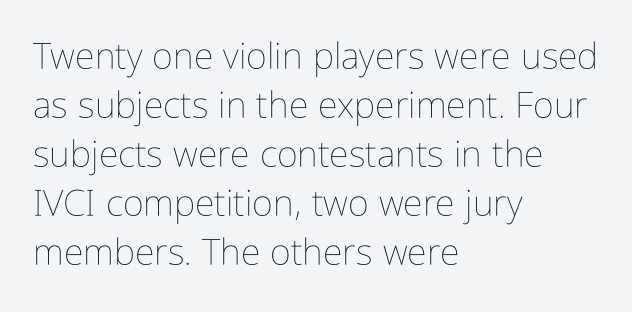
The image shows 36 px thin, condensed type, upright; set left-aligned, normal line spacing (1.36x), normal letter spacing, not underlined; low stroke contrast and a medium x-height.
